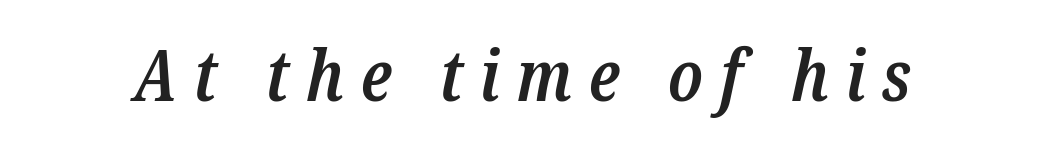
The space directly below the letters is spotless. Each letter keeps its own natural width here, so spacing adapts to shape. Stems and bowls a touch heavier than normal — semibold. The face used here is seriffed, in the tradition of book romans. It's the slanting kind of type. You could only call the tracking loose — the letters float apart.
